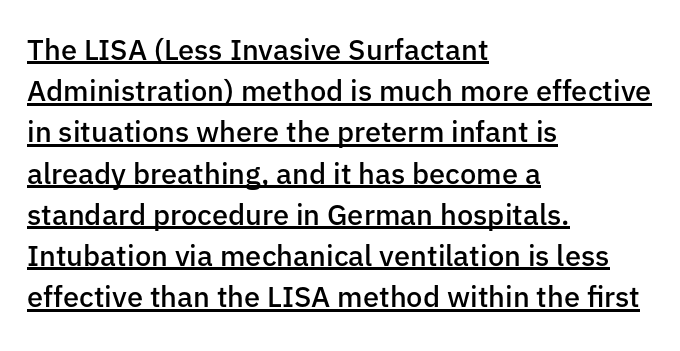
Q: Is the text bold? A: Semi-bold.
Q: Is the text italic (slanted)? A: No, it is upright.
Q: Is the typeface a serif or a sans-serif typeface? A: Sans-serif.
Q: Is the text underlined? A: Yes.
Q: How is the paragraph aligned? A: Left-aligned.
Q: Is the spacing between letters normal or unusually wide? A: Normal.
Q: Is the spacing between lines tight, normal or loose? A: Normal.
Q: Width (condensed, normal, or wide)? A: Normal.
Q: Stroke contrast? A: Low.
Q: x-height? A: Medium.
Q: Monospaced? A: No.
